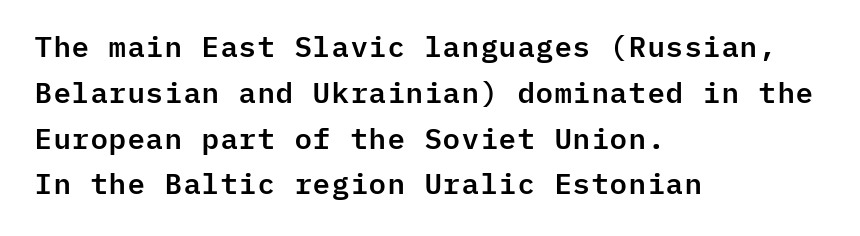
{"serif": "no", "italic": "no", "width": "normal", "stroke_contrast": "low", "x_height": "medium", "monospaced": "yes", "underline": "no", "align": "left", "line_spacing": "normal", "line_spacing_ratio": 1.58, "letter_spacing": "normal", "letter_spacing_em": 0.0, "glyph_px": 29}
